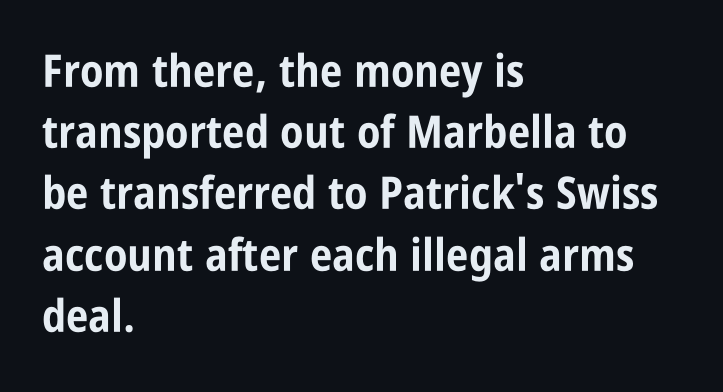
The image shows 45 px bold, condensed sans-serif type, upright; set left-aligned, normal line spacing (1.36x), normal letter spacing, not underlined; low stroke contrast and a large x-height.
